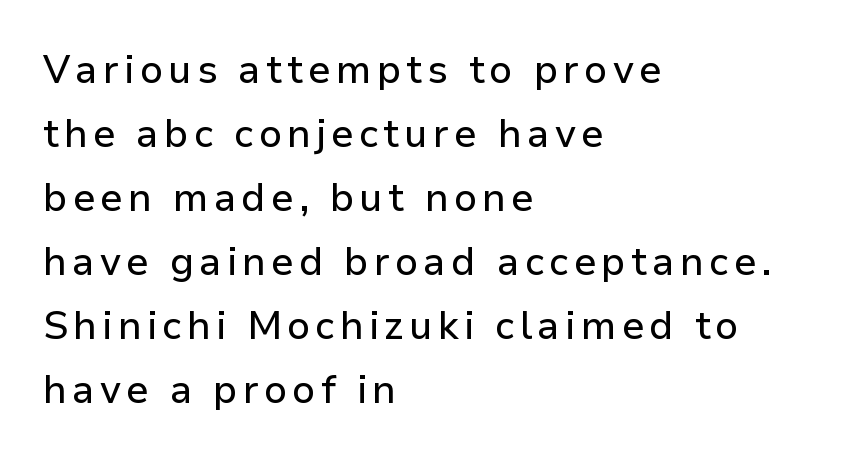
Q: Is the text italic (slanted)? A: No, it is upright.
Q: Is the typeface a serif or a sans-serif typeface? A: Sans-serif.
Q: Is the text underlined? A: No.
Q: How is the paragraph aligned? A: Left-aligned.
Q: Is the spacing between lines tight, normal or loose? A: Normal.
Q: Width (condensed, normal, or wide)? A: Normal.
Q: Stroke contrast? A: Low.
Q: x-height? A: Medium.
Q: Monospaced? A: No.
